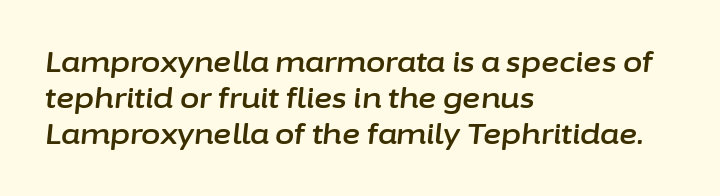
The gap between lines stays unmarked. The specimen reads as italic at a glance. This sample uses plain, unmodified letter spacing. Successive baselines arrive at the customary interval. Proportional: the letters do not fall into vertical columns. Teacher's note: observe the even left margin — that is flush-left alignment.
